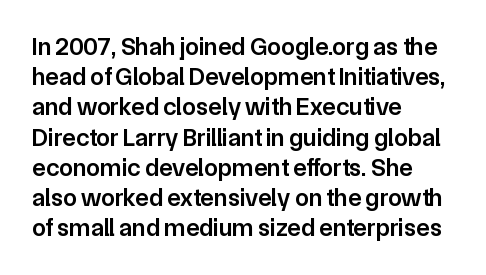
The image shows 25 px text type, upright; set left-aligned, line spacing 1.21x, normal letter spacing, not underlined.
